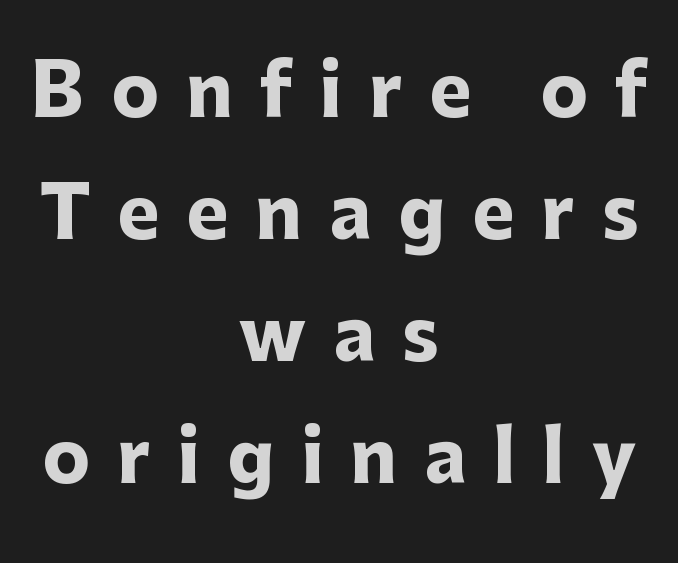
The image shows 71 px heavy sans-serif type, upright; set centered, line spacing 1.72x, unusually wide letter spacing (+0.38 em), not underlined; low stroke contrast and a medium x-height.
